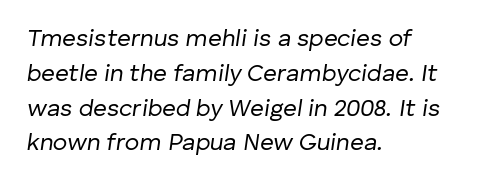
Q: Is the text bold? A: No.
Q: Is the text italic (slanted)? A: Yes, it leans right by about 8 degrees.
Q: Is the text underlined? A: No.
Q: How is the paragraph aligned? A: Left-aligned.
Q: Is the spacing between letters normal or unusually wide? A: Normal.
Q: Is the spacing between lines tight, normal or loose? A: Normal.
